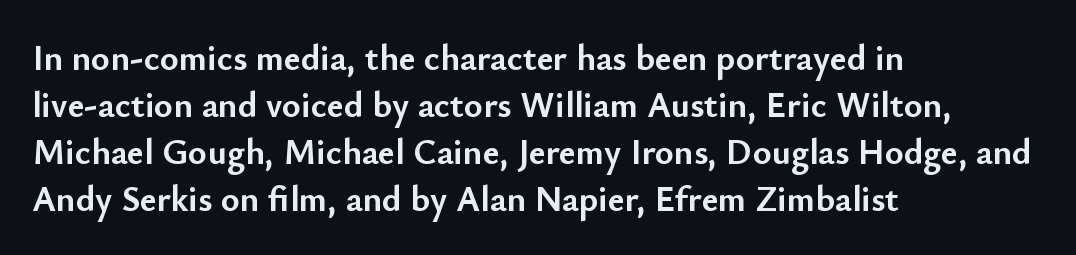
The image shows 36 px semibold sans-serif type, upright; set left-aligned, normal line spacing (1.31x), normal letter spacing, not underlined; low stroke contrast and a small x-height.
